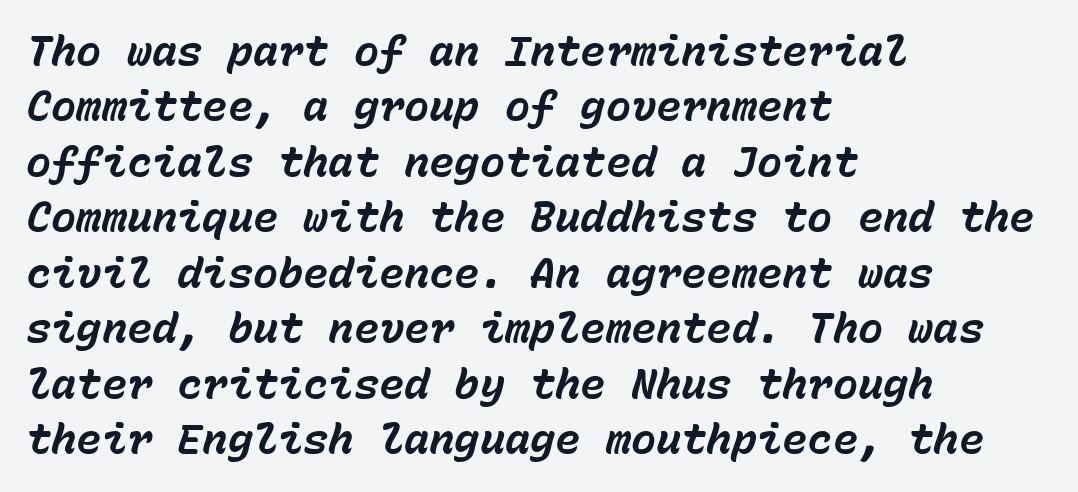
{"italic": "yes", "lean": "right", "slant_degrees": 15, "bold": "yes", "weight": "bold", "width": "normal", "stroke_contrast": "low", "x_height": "medium", "monospaced": "yes", "underline": "no", "align": "left", "line_spacing": "normal", "line_spacing_ratio": 1.32, "letter_spacing": "normal", "letter_spacing_em": 0.0, "glyph_px": 42}
